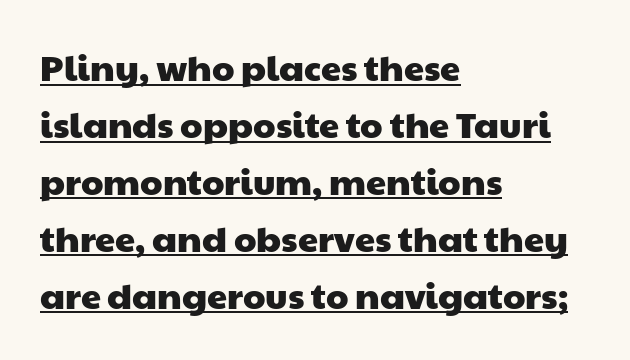
{"serif": "no", "width": "wide", "stroke_contrast": "low", "x_height": "medium", "monospaced": "no", "underline": "yes", "align": "left", "line_spacing": "normal", "line_spacing_ratio": 1.58, "letter_spacing": "normal", "letter_spacing_em": 0.0, "glyph_px": 36}
